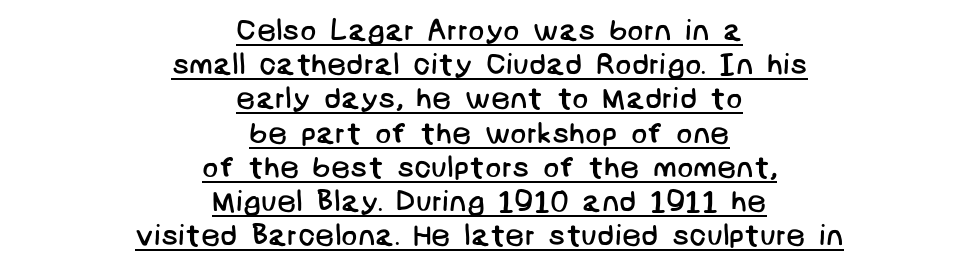
Each line is balanced around a shared central axis. Weight: regular or lighter. A typographer would call this underscored text. The gaps between neighbouring characters are ordinary and unremarkable. How would I describe the line gaps? Narrow and economical. The face used here is a sans, in the tradition of grotesques and geometrics.
